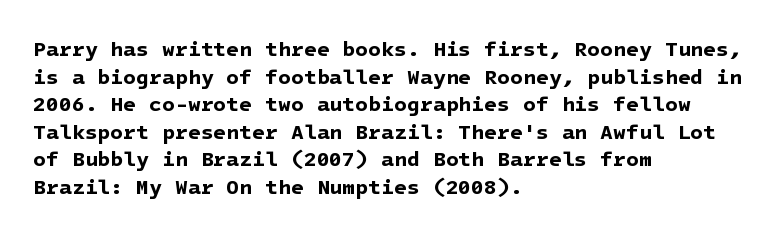
The image shows 21 px bold type; set left-aligned, normal line spacing (1.31x), normal letter spacing, not underlined.
